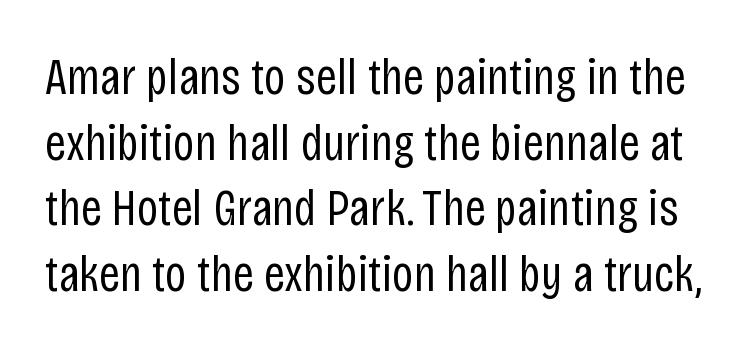
Q: Is the text bold? A: No.
Q: Is the text italic (slanted)? A: No, it is upright.
Q: Is the typeface a serif or a sans-serif typeface? A: Sans-serif.
Q: Is the text underlined? A: No.
Q: Is the spacing between letters normal or unusually wide? A: Normal.
Q: Is the spacing between lines tight, normal or loose? A: Normal.
Q: Width (condensed, normal, or wide)? A: Condensed.
Q: Stroke contrast? A: Low.
Q: x-height? A: Large.
Q: Monospaced? A: No.
